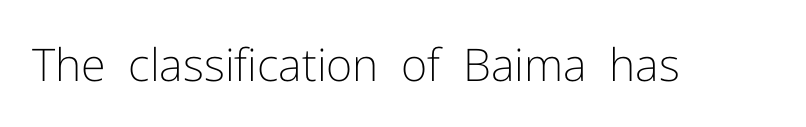
Q: Is the text bold? A: No.
Q: Is the text italic (slanted)? A: No, it is upright.
Q: Is the typeface a serif or a sans-serif typeface? A: Sans-serif.
Q: Is the text underlined? A: No.
Q: Is the spacing between letters normal or unusually wide? A: Normal.
Q: Width (condensed, normal, or wide)? A: Normal.
Q: Stroke contrast? A: Low.
Q: x-height? A: Medium.
Q: Monospaced? A: No.
